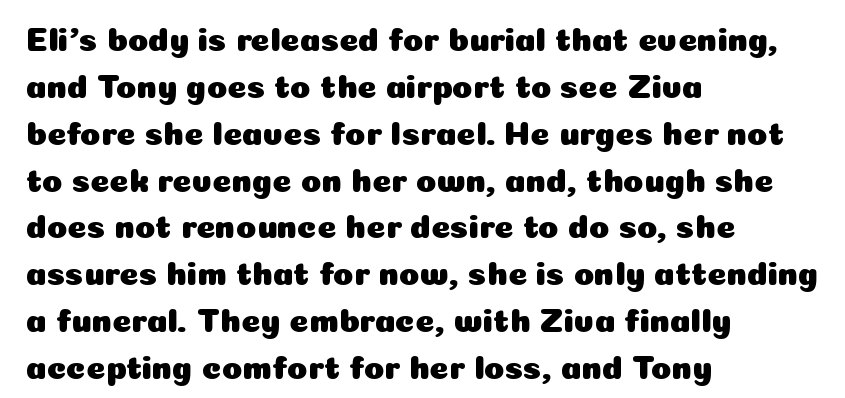
{"serif": "no", "italic": "no", "width": "normal", "stroke_contrast": "low", "x_height": "medium", "monospaced": "no", "underline": "no", "align": "left", "line_spacing": "normal", "line_spacing_ratio": 1.42, "letter_spacing": "normal", "letter_spacing_em": 0.0, "glyph_px": 33}
